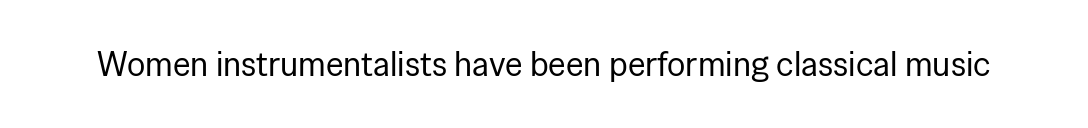
Q: Is the text bold? A: No.
Q: Is the text italic (slanted)? A: No, it is upright.
Q: Is the typeface a serif or a sans-serif typeface? A: Sans-serif.
Q: Is the text underlined? A: No.
Q: Is the spacing between letters normal or unusually wide? A: Normal.
Q: Width (condensed, normal, or wide)? A: Normal.
Q: Stroke contrast? A: Low.
Q: x-height? A: Medium.
Q: Monospaced? A: No.
